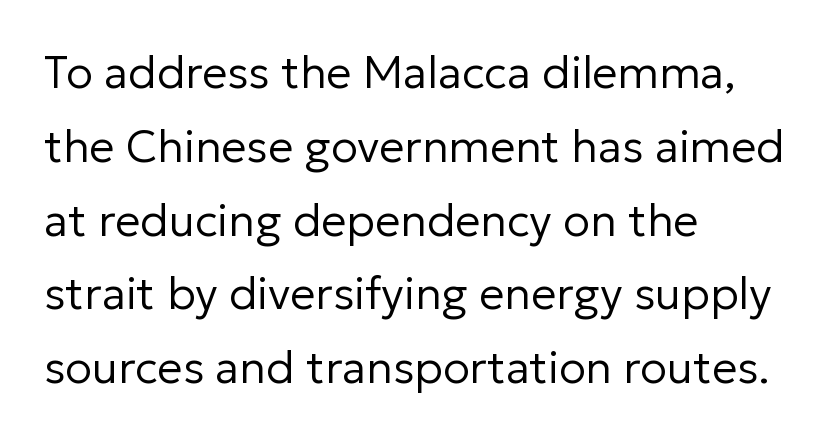
The image shows 45 px regular-weight sans-serif type, upright; set left-aligned, normal line spacing (1.64x), normal letter spacing, not underlined; low stroke contrast and a medium x-height.
